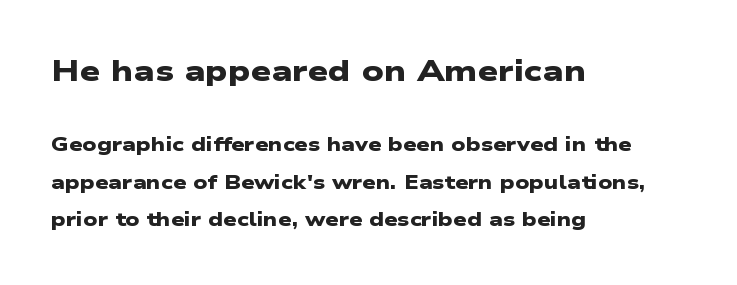
{"serif": "no", "bold": "yes", "weight": "heavy", "width": "wide", "stroke_contrast": "low", "x_height": "medium", "monospaced": "no", "underline": "no", "align": "left", "line_spacing": "loose", "line_spacing_ratio": 1.97, "letter_spacing": "normal", "letter_spacing_em": 0.0, "larger_block": "first", "size_ratio": 1.53, "glyph_px": 29}
